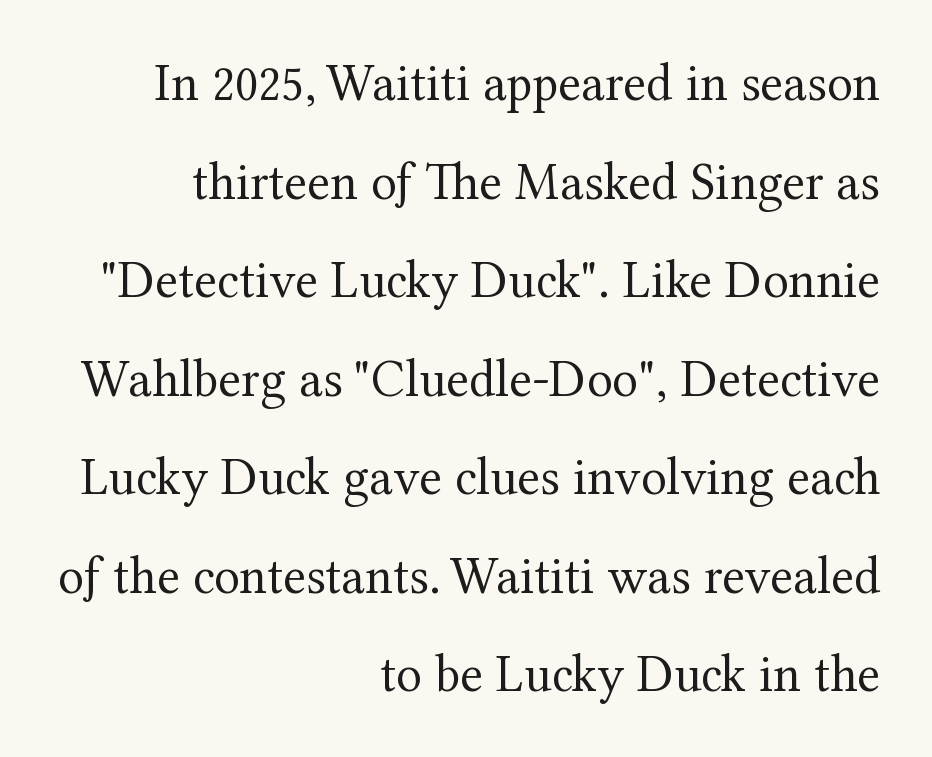
The image shows 53 px regular-weight serif type, upright; set right-aligned, line spacing 1.86x, normal letter spacing, not underlined; medium stroke contrast and a medium x-height.
